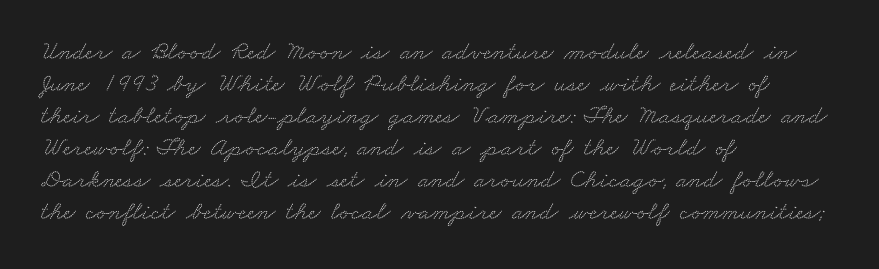
Q: Is the text underlined? A: No.
Q: How is the paragraph aligned? A: Left-aligned.
Q: Is the spacing between letters normal or unusually wide? A: Normal.
